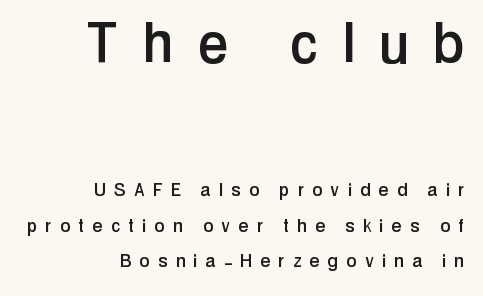
{"serif": "no", "italic": "no", "width": "condensed", "stroke_contrast": "low", "x_height": "medium", "monospaced": "no", "underline": "no", "align": "right", "line_spacing": "normal", "line_spacing_ratio": 1.61, "letter_spacing": "wide", "letter_spacing_em": 0.41, "larger_block": "first", "size_ratio": 3.05, "glyph_px": 67}
